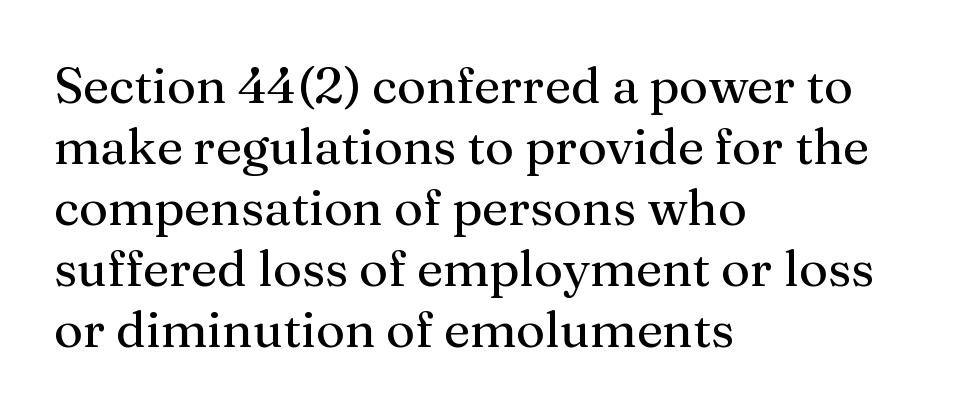
Q: Is the text bold? A: No.
Q: Is the text italic (slanted)? A: No, it is upright.
Q: Is the typeface a serif or a sans-serif typeface? A: Serif.
Q: Is the text underlined? A: No.
Q: How is the paragraph aligned? A: Left-aligned.
Q: Is the spacing between letters normal or unusually wide? A: Normal.
Q: Width (condensed, normal, or wide)? A: Normal.
Q: Stroke contrast? A: Medium.
Q: x-height? A: Medium.
Q: Monospaced? A: No.
